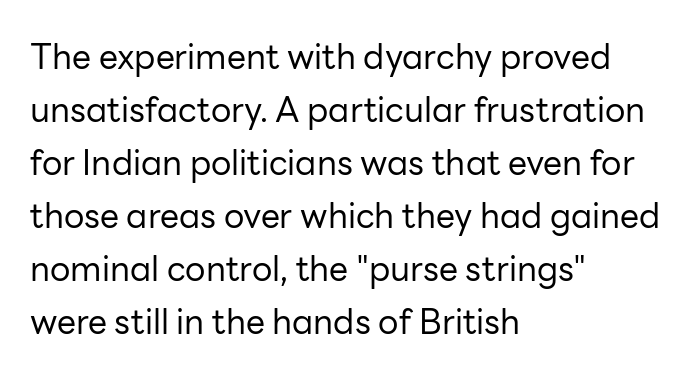
{"serif": "no", "italic": "no", "bold": "no", "weight": "regular", "width": "normal", "stroke_contrast": "low", "x_height": "medium", "monospaced": "no", "underline": "no", "align": "left", "line_spacing": "normal", "line_spacing_ratio": 1.56, "letter_spacing": "normal", "letter_spacing_em": 0.0, "glyph_px": 34}
